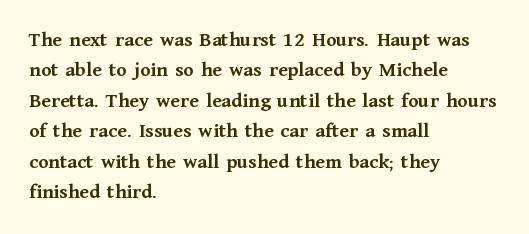
Q: Is the text bold? A: Yes.
Q: Is the text italic (slanted)? A: No, it is upright.
Q: Is the text underlined? A: No.
Q: How is the paragraph aligned? A: Left-aligned.
Q: Is the spacing between letters normal or unusually wide? A: Normal.
Q: Is the spacing between lines tight, normal or loose? A: Normal.
